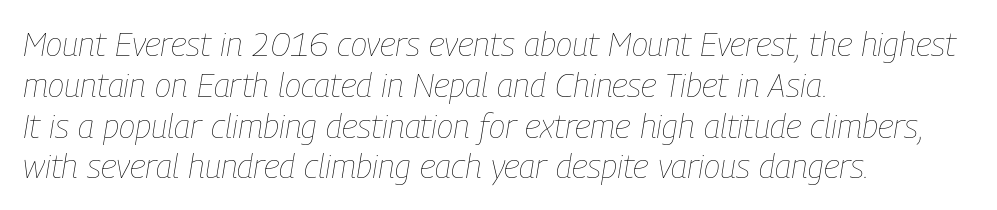
The image shows 34 px thin, condensed type, italic (leaning right); set left-aligned, line spacing 1.2x, normal letter spacing, not underlined; low stroke contrast and a medium x-height.
